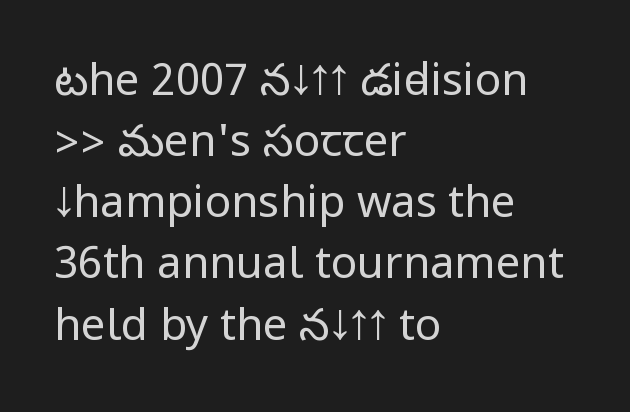
{"serif": "no", "italic": "no", "bold": "no", "weight": "regular", "width": "condensed", "stroke_contrast": "low", "underline": "no", "align": "left", "line_spacing": "normal", "line_spacing_ratio": 1.39, "letter_spacing": "normal", "letter_spacing_em": 0.0, "glyph_px": 44}
